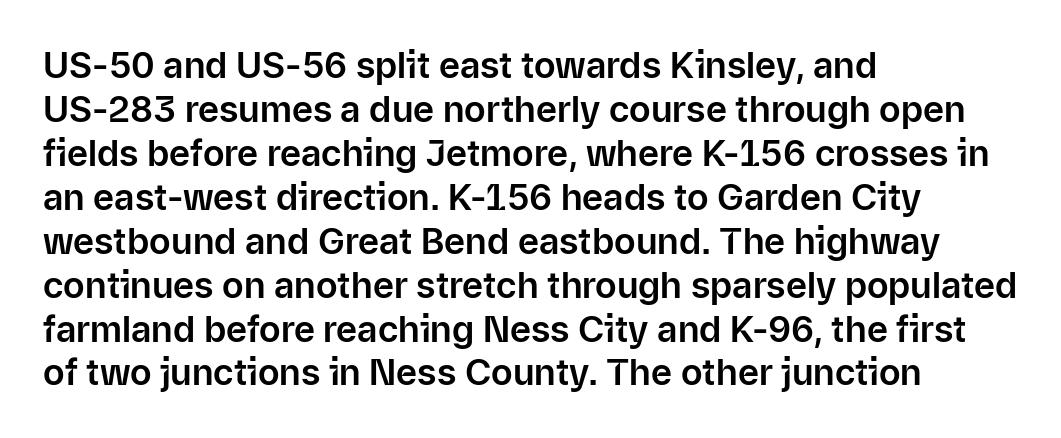
Serifs: no, the terminals of the letterforms are clean. Each letter keeps its own natural width here, so spacing adapts to shape. Check under the words: just untouched page. The setting favours the left margin, as ordinary paragraphs usually do.
